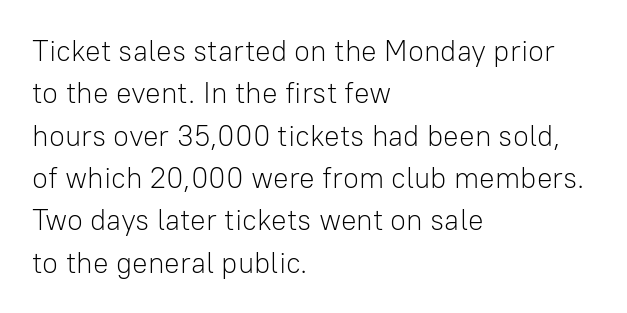
Q: Is the text bold? A: No.
Q: Is the text italic (slanted)? A: No, it is upright.
Q: Is the typeface a serif or a sans-serif typeface? A: Sans-serif.
Q: Is the text underlined? A: No.
Q: How is the paragraph aligned? A: Left-aligned.
Q: Is the spacing between letters normal or unusually wide? A: Normal.
Q: Is the spacing between lines tight, normal or loose? A: Normal.
Q: Width (condensed, normal, or wide)? A: Normal.
Q: Stroke contrast? A: Low.
Q: x-height? A: Medium.
Q: Monospaced? A: No.
